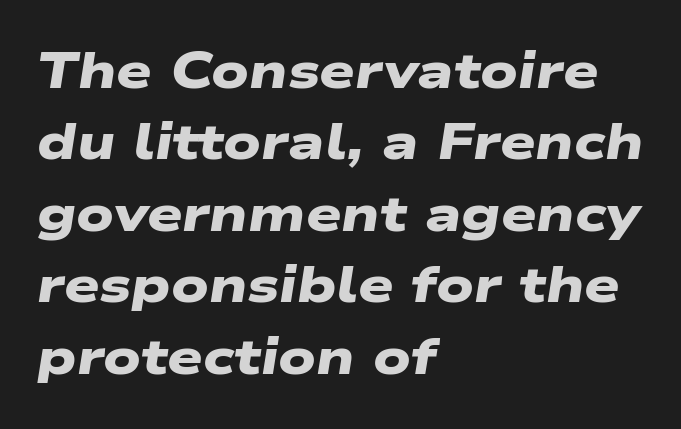
Q: Is the text bold? A: Yes.
Q: Is the typeface a serif or a sans-serif typeface? A: Sans-serif.
Q: Is the text underlined? A: No.
Q: How is the paragraph aligned? A: Left-aligned.
Q: Is the spacing between letters normal or unusually wide? A: Normal.
Q: Is the spacing between lines tight, normal or loose? A: Normal.
Q: Width (condensed, normal, or wide)? A: Wide.
Q: Stroke contrast? A: Low.
Q: x-height? A: Medium.
Q: Monospaced? A: No.
